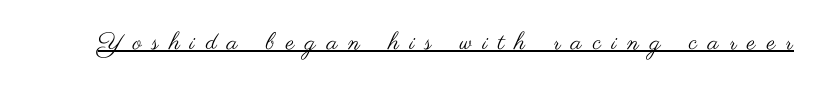
The string is rendered with underlining switched on. Substantial extra tracking has been applied to these lines. Nothing heavy about these letters — not bold at all.
